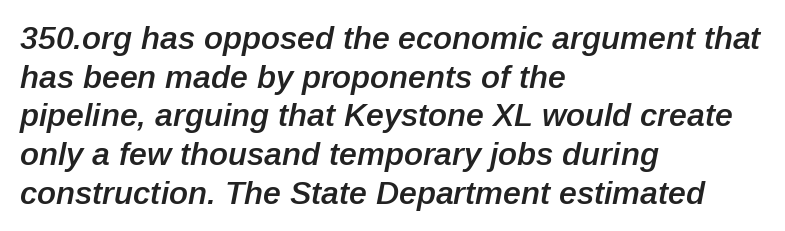
The image shows 32 px semibold type, italic (leaning right); set left-aligned, line spacing 1.21x, normal letter spacing, not underlined; low stroke contrast and a medium x-height.
